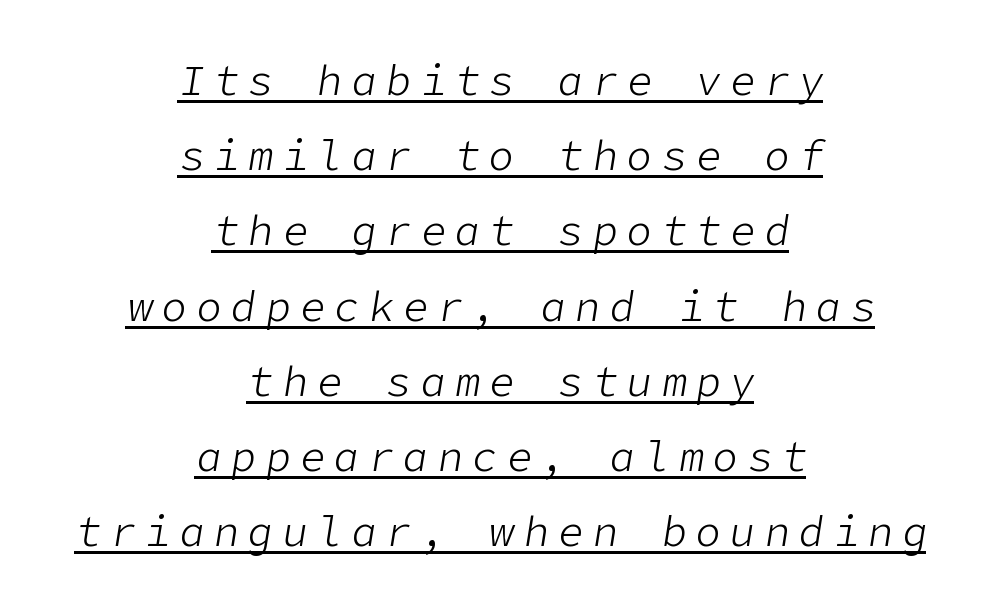
Each line of the rendering has a horizontal stroke beneath the glyphs. Style check: oblique. Letter spacing: wide. The passage shown is not bold in any degree.
